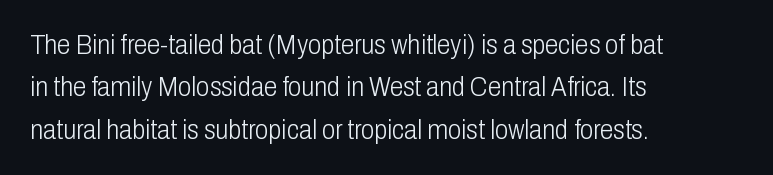
Characters follow at the spacing the type designer built in. Where is the straight margin? On the left. Weight: regular or lighter. Check the space under the baseline: it is left empty. Each new line begins a customary step beneath the previous one.
